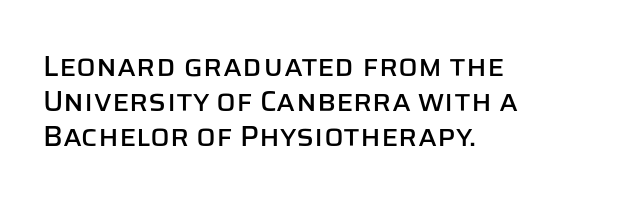
{"serif": "no", "italic": "no", "width": "normal", "stroke_contrast": "low", "x_height": "large", "monospaced": "no", "underline": "no", "align": "left", "line_spacing_ratio": 1.21, "letter_spacing": "normal", "letter_spacing_em": 0.0, "glyph_px": 29}
